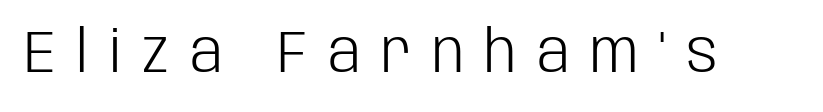
Q: Is the text bold? A: No.
Q: Is the text italic (slanted)? A: No, it is upright.
Q: Is the typeface a serif or a sans-serif typeface? A: Sans-serif.
Q: Is the text underlined? A: No.
Q: Is the spacing between letters normal or unusually wide? A: Unusually wide.
Q: Width (condensed, normal, or wide)? A: Condensed.
Q: Stroke contrast? A: Low.
Q: x-height? A: Large.
Q: Monospaced? A: No.
